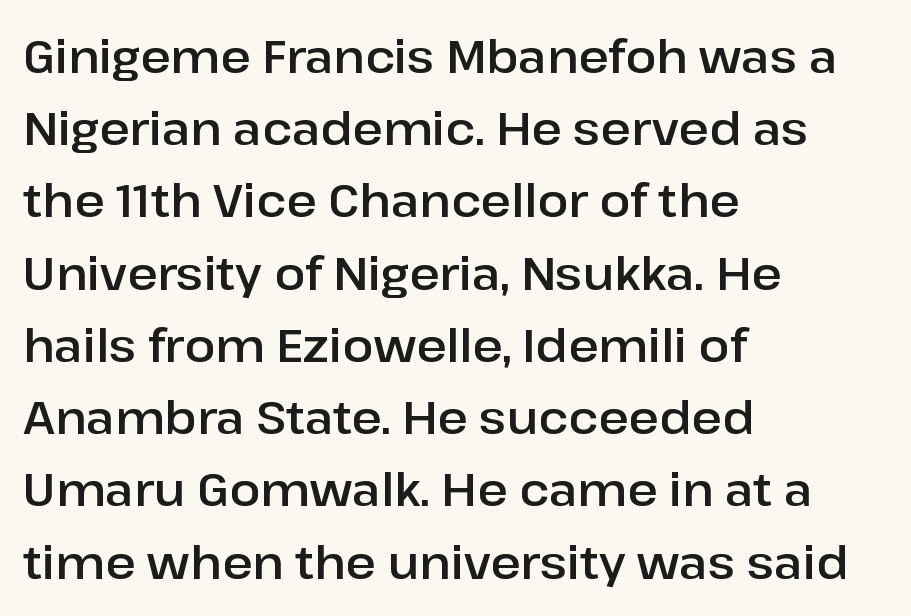
Q: Is the text italic (slanted)? A: No, it is upright.
Q: Is the typeface a serif or a sans-serif typeface? A: Sans-serif.
Q: Is the text underlined? A: No.
Q: How is the paragraph aligned? A: Left-aligned.
Q: Is the spacing between letters normal or unusually wide? A: Normal.
Q: Is the spacing between lines tight, normal or loose? A: Normal.
Q: Width (condensed, normal, or wide)? A: Normal.
Q: Stroke contrast? A: Low.
Q: x-height? A: Medium.
Q: Monospaced? A: No.
